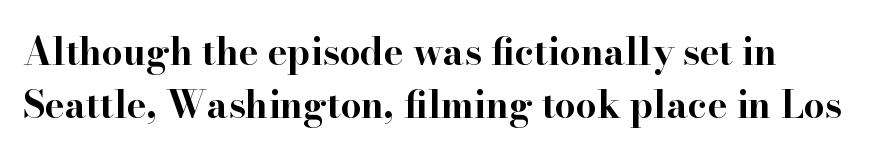
Students, observe: this is what conventionally led text looks like. The letters stand straight up with perfectly vertical stems. The passage shown is typeset with a serif family. The face used here is rendered with its standard letterfit.
